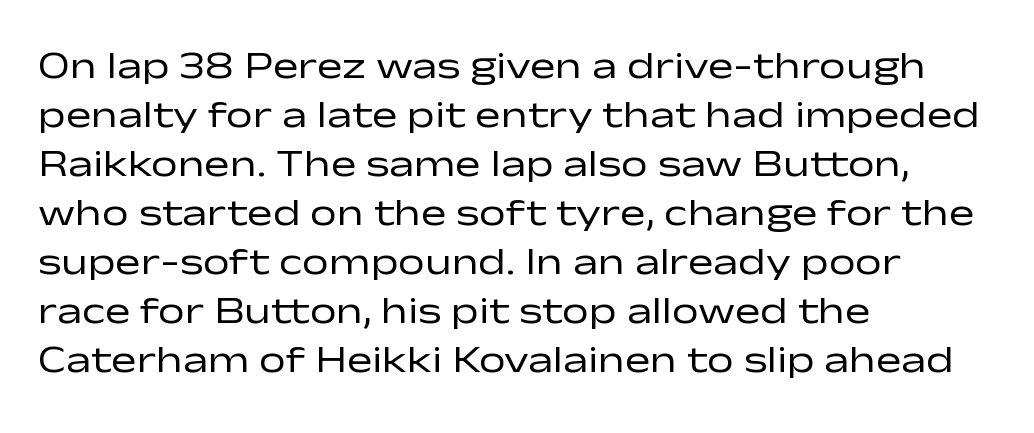
Grotesque or geometric, the face here clearly has no serifs. Each new line begins a customary step beneath the previous one. The setting favours the left margin, as ordinary paragraphs usually do. Designer's note — italics off, roman on. The passage shown is not bold in any degree.
